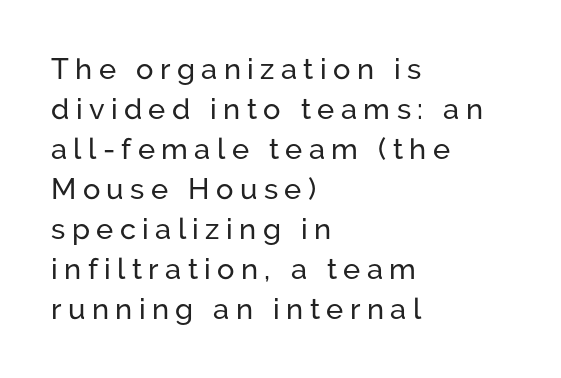
The image shows 29 px sans-serif type, upright; set left-aligned, normal line spacing (1.38x), unusually wide letter spacing (+0.22 em), not underlined; low stroke contrast and a medium x-height.
